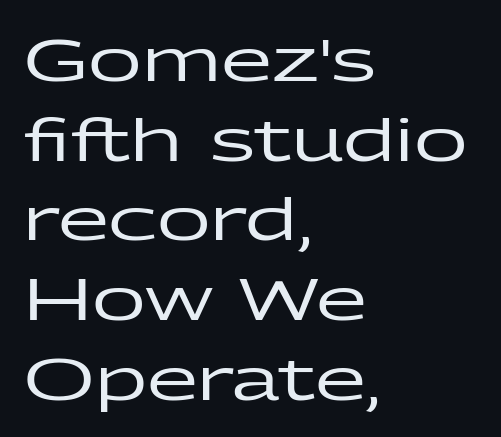
{"serif": "no", "italic": "no", "width": "wide", "stroke_contrast": "low", "x_height": "medium", "monospaced": "no", "underline": "no", "align": "left", "line_spacing": "normal", "line_spacing_ratio": 1.35, "letter_spacing": "normal", "letter_spacing_em": 0.0, "glyph_px": 59}
